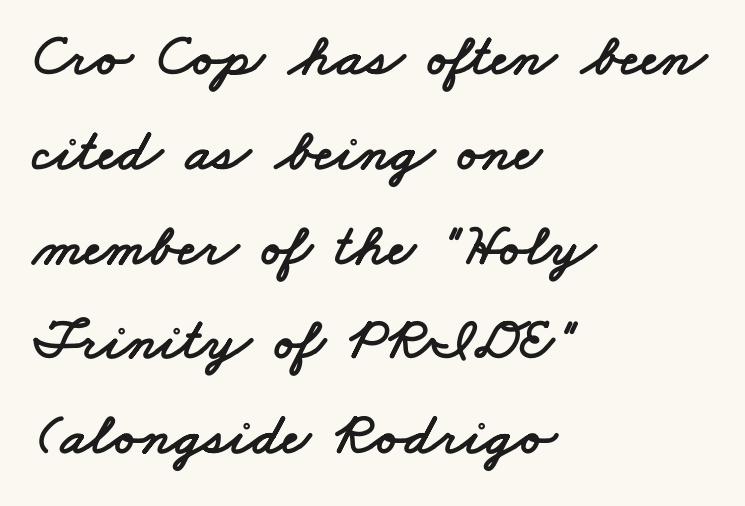
The image shows 60 px wide sans-serif type; set left-aligned, normal line spacing (1.58x), normal letter spacing, not underlined; low stroke contrast and a small x-height.
